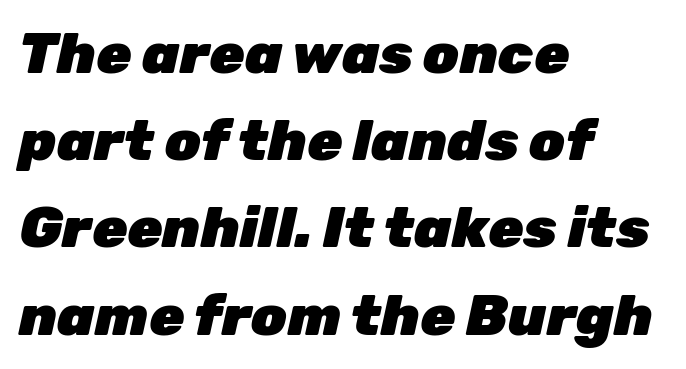
Q: Is the text bold? A: Yes.
Q: Is the text italic (slanted)? A: Yes, it leans right by about 12 degrees.
Q: Is the text underlined? A: No.
Q: How is the paragraph aligned? A: Left-aligned.
Q: Is the spacing between letters normal or unusually wide? A: Normal.
Q: Is the spacing between lines tight, normal or loose? A: Normal.
Q: Width (condensed, normal, or wide)? A: Normal.
Q: Stroke contrast? A: Low.
Q: x-height? A: Medium.
Q: Monospaced? A: No.
